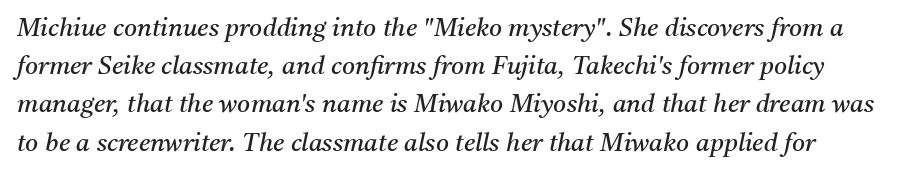
The font's italic variant was chosen for this text. The passage shown has conventional tracking throughout. No chunkiness to these letters — they're not bold. Underline: absent. A normal amount of white space separates one row of letters from the next.
